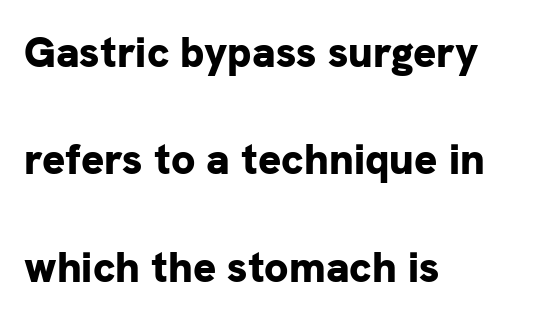
Q: Is the text bold? A: Yes.
Q: Is the text italic (slanted)? A: No, it is upright.
Q: Is the typeface a serif or a sans-serif typeface? A: Sans-serif.
Q: Is the text underlined? A: No.
Q: How is the paragraph aligned? A: Left-aligned.
Q: Is the spacing between letters normal or unusually wide? A: Normal.
Q: Is the spacing between lines tight, normal or loose? A: Loose.
Q: Width (condensed, normal, or wide)? A: Normal.
Q: Stroke contrast? A: Low.
Q: x-height? A: Medium.
Q: Monospaced? A: No.
